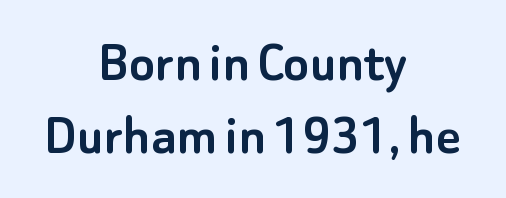
The image shows 60 px sans-serif type, upright; set centered, line spacing 1.22x, normal letter spacing, not underlined; low stroke contrast and a small x-height.
